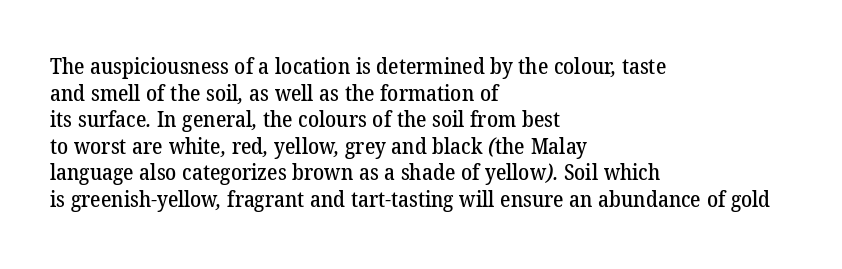
Q: Is the text underlined? A: No.
Q: How is the paragraph aligned? A: Left-aligned.
Q: Is the spacing between letters normal or unusually wide? A: Normal.
